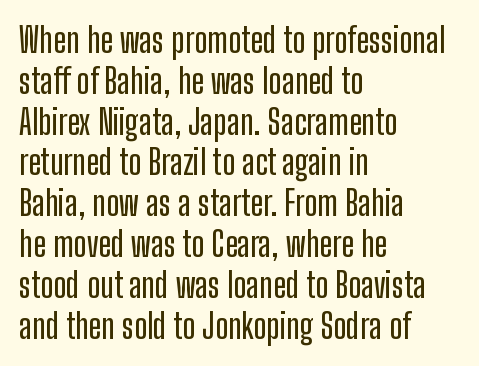
{"serif": "no", "italic": "no", "width": "condensed", "stroke_contrast": "low", "x_height": "medium", "monospaced": "no", "underline": "no", "align": "left", "line_spacing_ratio": 1.2, "letter_spacing": "normal", "letter_spacing_em": 0.0, "glyph_px": 34}
